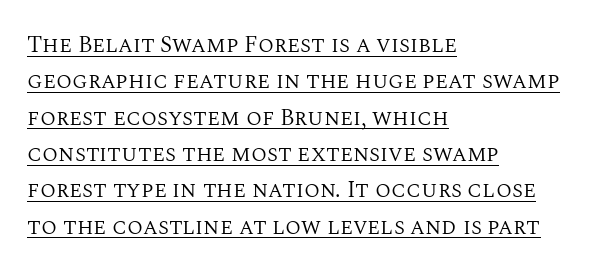
Q: Is the text bold? A: No.
Q: Is the text italic (slanted)? A: No, it is upright.
Q: Is the text underlined? A: Yes.
Q: How is the paragraph aligned? A: Left-aligned.
Q: Is the spacing between letters normal or unusually wide? A: Normal.
Q: Is the spacing between lines tight, normal or loose? A: Normal.
